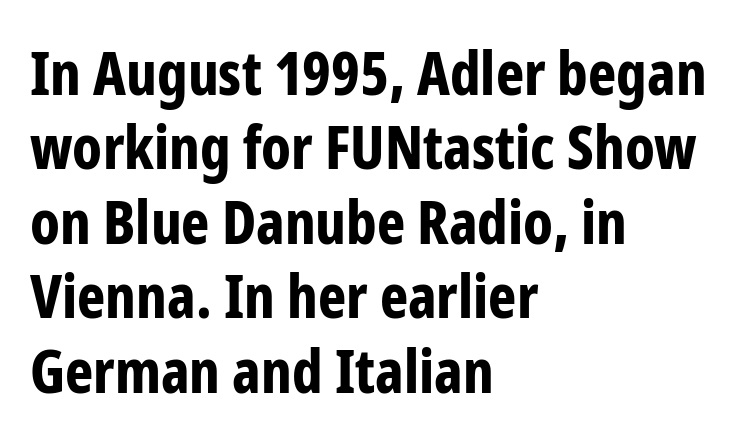
{"serif": "no", "italic": "no", "bold": "yes", "weight": "bold", "width": "condensed", "stroke_contrast": "low", "x_height": "medium", "monospaced": "no", "underline": "no", "align": "left", "line_spacing_ratio": 1.24, "letter_spacing": "normal", "letter_spacing_em": 0.0, "glyph_px": 60}
